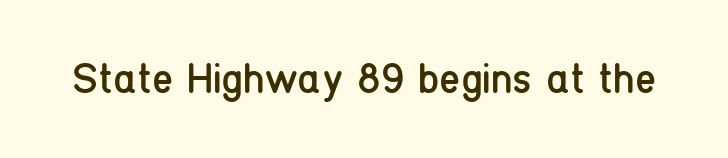
{"serif": "no", "italic": "no", "bold": "no", "weight": "regular", "width": "condensed", "stroke_contrast": "low", "x_height": "medium", "monospaced": "no", "underline": "no", "letter_spacing": "normal", "letter_spacing_em": 0.0, "glyph_px": 43}
